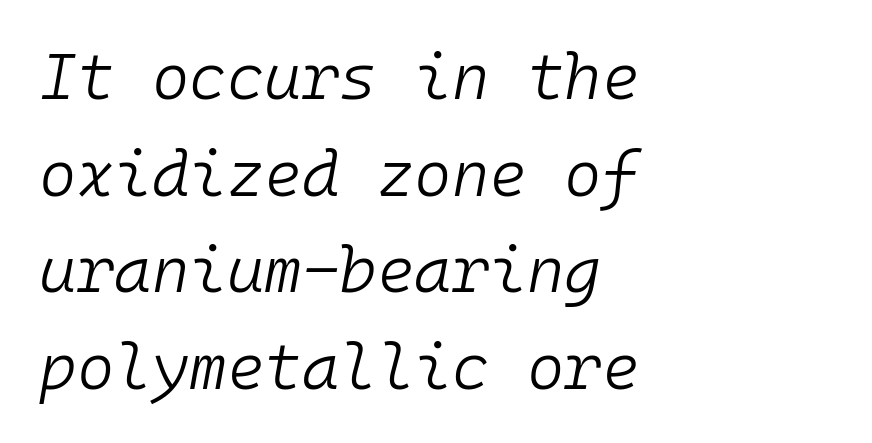
The image shows 64 px light type, italic (leaning right), monospaced; set left-aligned, normal line spacing (1.51x), normal letter spacing, not underlined; low stroke contrast and a medium x-height.
